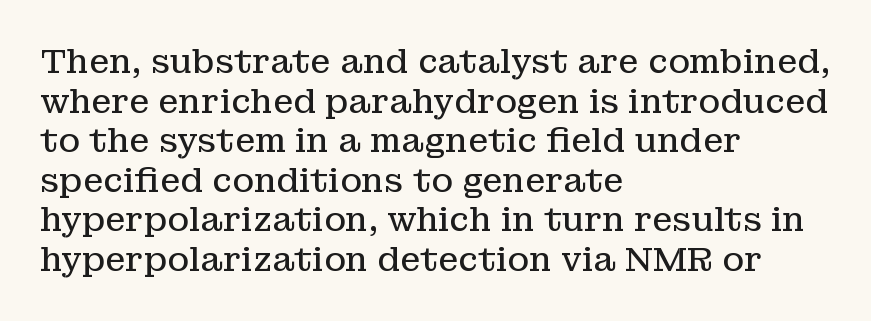
{"serif": "yes", "italic": "no", "bold": "no", "weight": "regular", "width": "normal", "stroke_contrast": "low", "x_height": "medium", "monospaced": "no", "underline": "no", "align": "left", "line_spacing_ratio": 1.2, "letter_spacing": "normal", "letter_spacing_em": 0.0, "glyph_px": 33}
